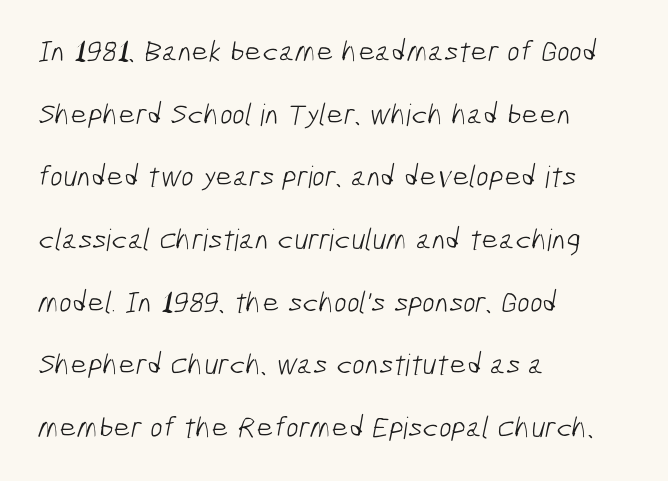
The letters carry no serifs — their stems end cleanly without finishing strokes. The letterforms sit shoulder to shoulder at normal distance. No extra ink here — the face is not bold. The passage shown is typed in a proportional face where columns would drift.
